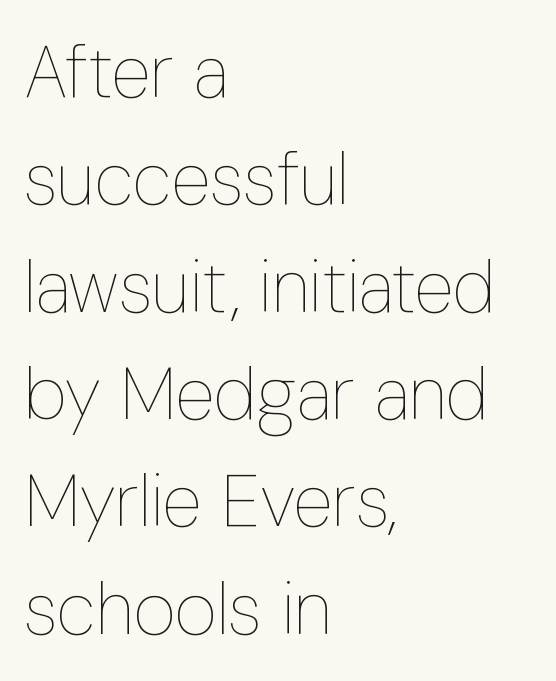
Q: Is the text bold? A: No.
Q: Is the text italic (slanted)? A: No, it is upright.
Q: Is the text underlined? A: No.
Q: How is the paragraph aligned? A: Left-aligned.
Q: Is the spacing between letters normal or unusually wide? A: Normal.
Q: Is the spacing between lines tight, normal or loose? A: Normal.
Q: Width (condensed, normal, or wide)? A: Condensed.
Q: Stroke contrast? A: Low.
Q: x-height? A: Medium.
Q: Monospaced? A: No.
